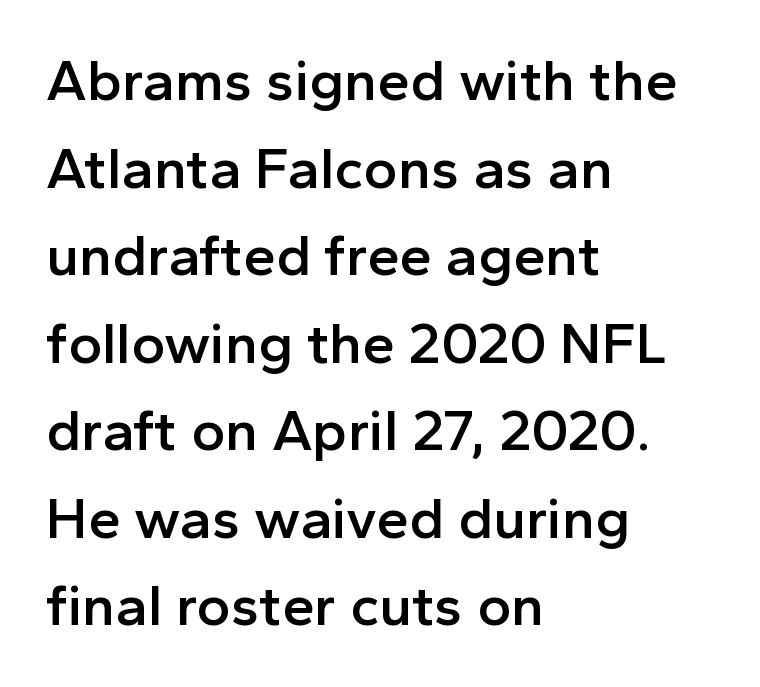
{"serif": "no", "italic": "no", "bold": "semi", "weight": "semibold", "width": "normal", "x_height": "medium", "monospaced": "no", "underline": "no", "align": "left", "line_spacing": "normal", "line_spacing_ratio": 1.51, "letter_spacing": "normal", "letter_spacing_em": 0.0, "glyph_px": 58}
